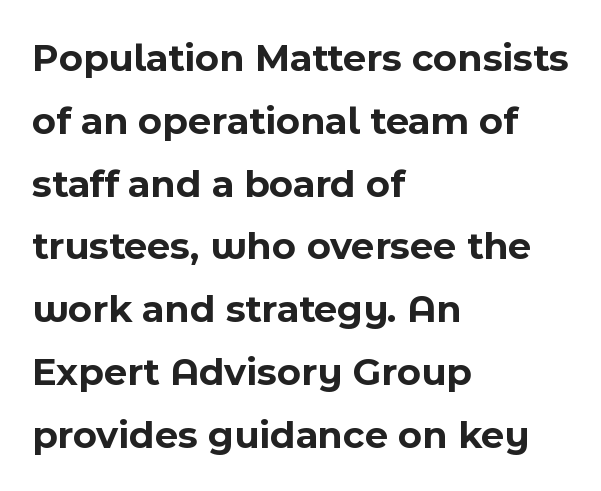
The image shows 40 px bold sans-serif type, upright; set left-aligned, normal line spacing (1.57x), normal letter spacing, not underlined; a medium x-height.
